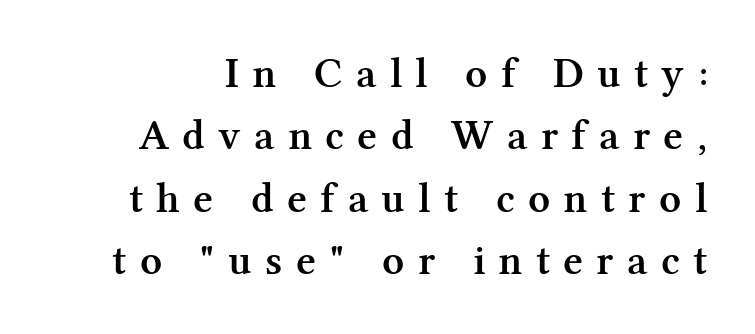
{"serif": "yes", "italic": "no", "bold": "semi", "weight": "semibold", "width": "normal", "stroke_contrast": "medium", "x_height": "medium", "monospaced": "no", "underline": "no", "line_spacing": "normal", "line_spacing_ratio": 1.45, "letter_spacing": "wide", "letter_spacing_em": 0.31, "glyph_px": 43}
